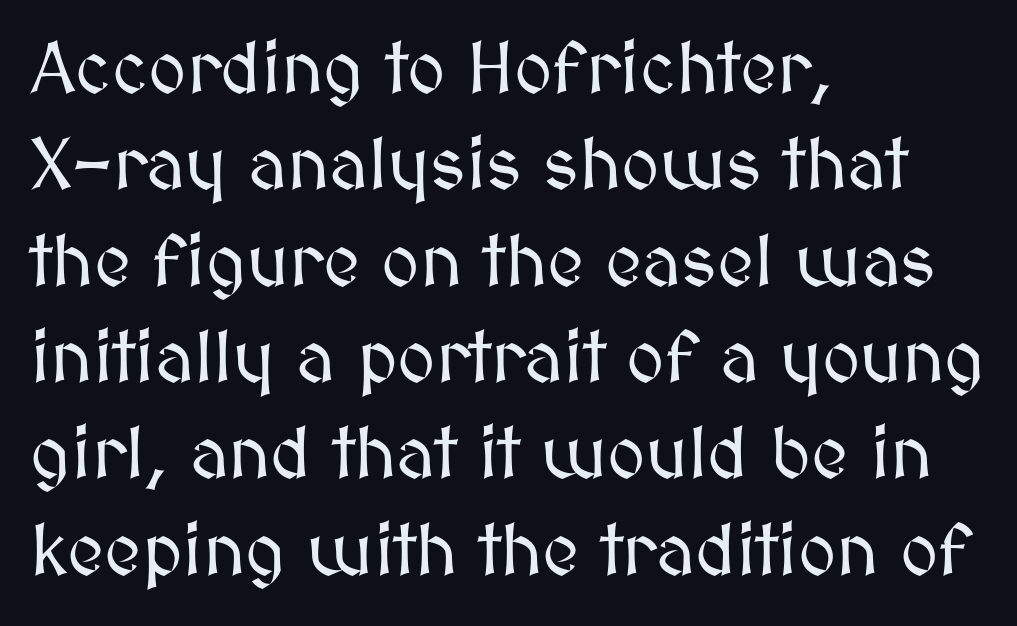
The letters advance in unequal steps, a hallmark of proportional type. Nobody drew a line under any word here. Alignment: flush left. Between one letter and the next there's only the usual sliver of space. Italic? Not at all — the glyphs are vertical.
